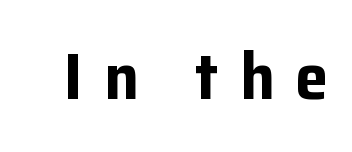
The image shows 66 px bold sans-serif type, upright; set unusually wide letter spacing (+0.32 em), not underlined; low stroke contrast and a medium x-height.
